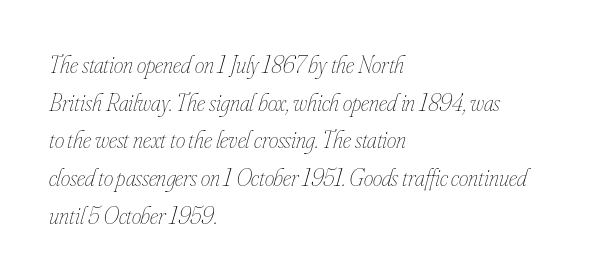
The strokes carry an ordinary text weight at most. A typesetter would mark this as italic. Nothing unusual about the tracking: characters are spaced as the font intends. The compositor pushed each line to the left boundary. Honestly, there is no underline to notice here at all. The designer left line spacing at the default.
